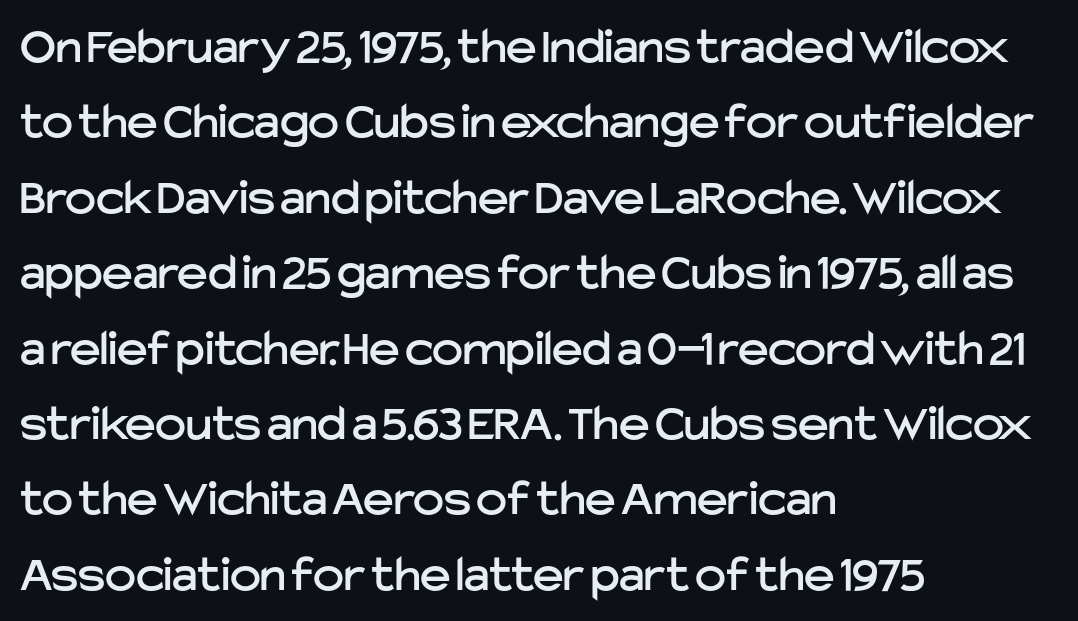
The passage shown stacks its lines at a standard gap. A typesetter would call this proportional, since set widths differ per character. A roman cut, with each character standing at attention. Only glyphs here, with clear space below each row.
